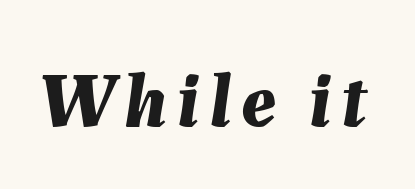
These lines are rendered in a variable-pitch font. The foot of each line stays bare and open. The font is running at its bold setting. These lines were composed using italics.
